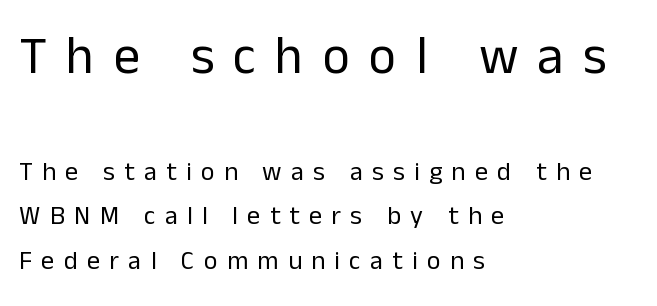
The image shows 53 px regular-weight sans-serif type, upright; set left-aligned, line spacing 1.72x, unusually wide letter spacing (+0.36 em), not underlined; the first (top) block is 2.04x larger; low stroke contrast and a medium x-height.
